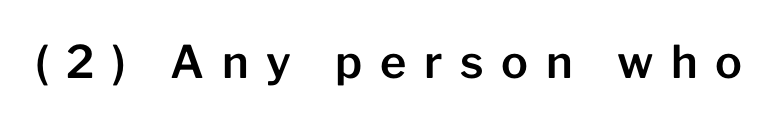
Q: Is the text italic (slanted)? A: No, it is upright.
Q: Is the typeface a serif or a sans-serif typeface? A: Sans-serif.
Q: Is the text underlined? A: No.
Q: Is the spacing between letters normal or unusually wide? A: Unusually wide.
Q: Width (condensed, normal, or wide)? A: Normal.
Q: Stroke contrast? A: Low.
Q: x-height? A: Medium.
Q: Monospaced? A: No.
